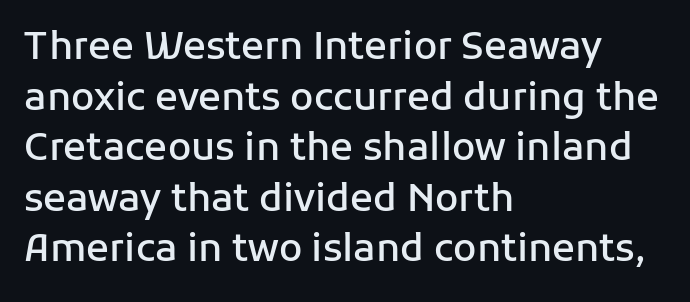
Only glyphs here, with clear space below each row. Do the characters align in a grid? No, the font is proportional. The line-height multiplier appears to be the usual default. How heavy is the stroke? Medium-heavy — a semibold, shy of bold. Every stem runs plumb, perpendicular to the baseline.
